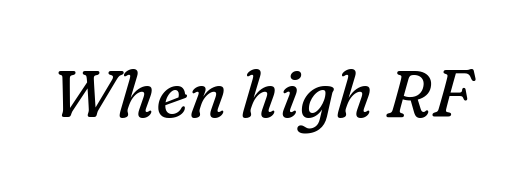
Q: Is the text bold? A: No.
Q: Is the text italic (slanted)? A: Yes, it leans right by about 16 degrees.
Q: Is the typeface a serif or a sans-serif typeface? A: Serif.
Q: Is the text underlined? A: No.
Q: Is the spacing between letters normal or unusually wide? A: Normal.
Q: Width (condensed, normal, or wide)? A: Normal.
Q: Stroke contrast? A: Low.
Q: x-height? A: Medium.
Q: Monospaced? A: No.
